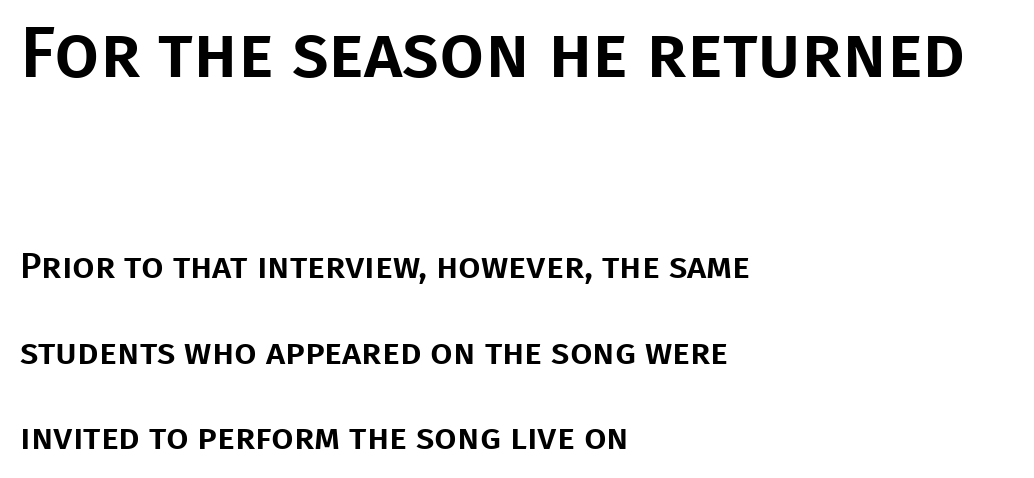
{"serif": "no", "italic": "no", "width": "normal", "stroke_contrast": "low", "x_height": "large", "monospaced": "no", "underline": "no", "align": "left", "line_spacing": "loose", "line_spacing_ratio": 2.38, "letter_spacing": "normal", "letter_spacing_em": 0.0, "larger_block": "first", "size_ratio": 2.0, "glyph_px": 72}
